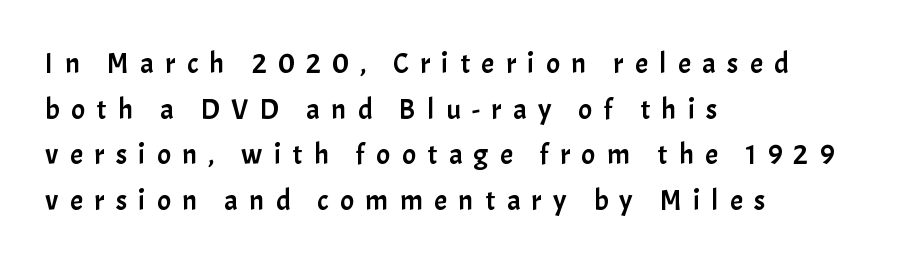
The image shows 29 px sans-serif type, upright; set left-aligned, normal line spacing (1.57x), unusually wide letter spacing (+0.39 em), not underlined; low stroke contrast and a medium x-height.
